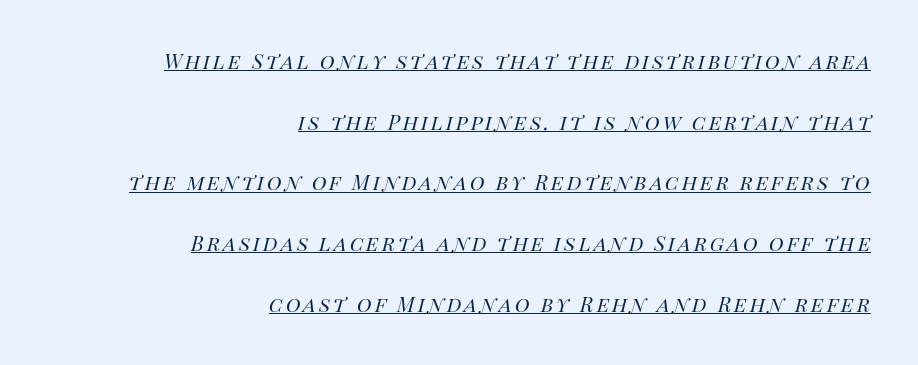
{"italic": "yes", "lean": "right", "slant_degrees": 14, "bold": "no", "underline": "yes", "align": "right", "line_spacing": "loose", "line_spacing_ratio": 2.43, "glyph_px": 25}
